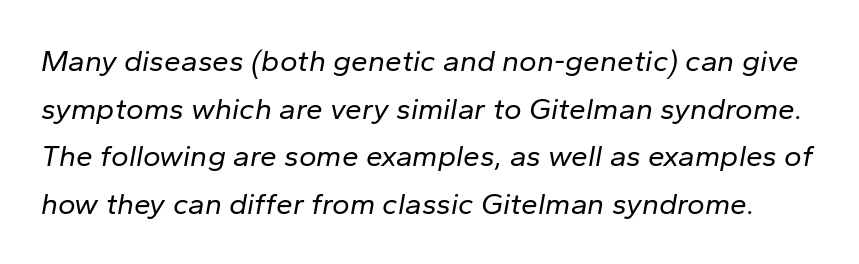
{"italic": "yes", "lean": "right", "slant_degrees": 10, "bold": "no", "weight": "regular", "width": "normal", "stroke_contrast": "low", "x_height": "medium", "monospaced": "no", "underline": "no", "line_spacing": "normal", "line_spacing_ratio": 1.59, "letter_spacing": "normal", "letter_spacing_em": 0.0, "glyph_px": 30}
